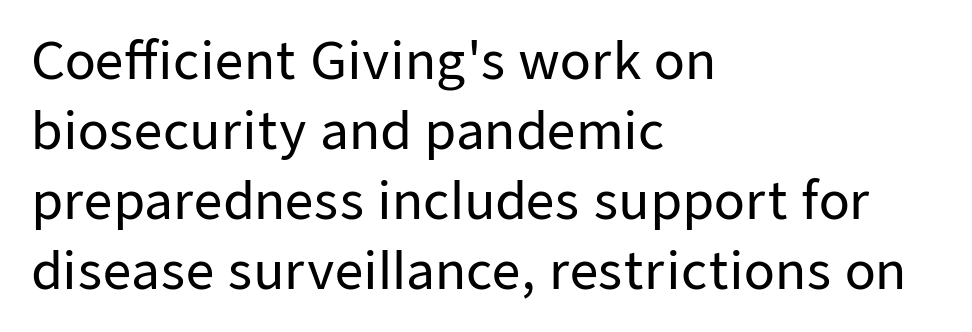
{"serif": "no", "italic": "no", "width": "normal", "stroke_contrast": "low", "x_height": "medium", "monospaced": "no", "underline": "no", "align": "left", "line_spacing": "normal", "line_spacing_ratio": 1.4, "letter_spacing": "normal", "letter_spacing_em": 0.0, "glyph_px": 50}
